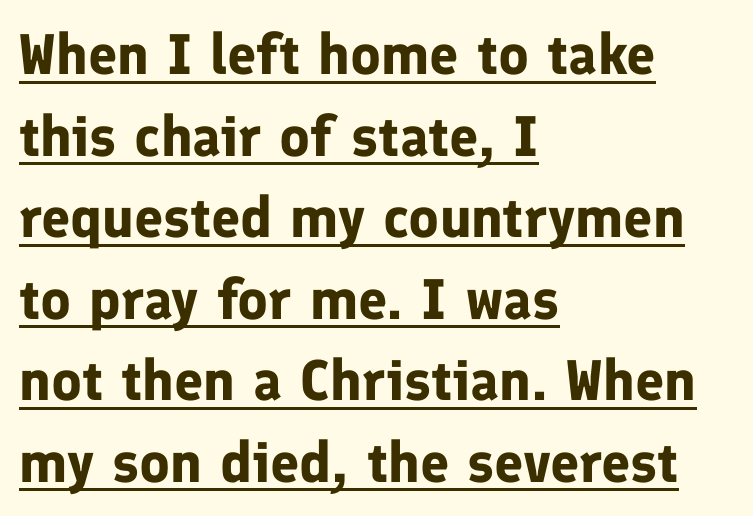
{"serif": "no", "italic": "no", "bold": "yes", "weight": "bold", "width": "normal", "stroke_contrast": "low", "x_height": "medium", "monospaced": "no", "underline": "yes", "align": "left", "line_spacing": "normal", "line_spacing_ratio": 1.43, "letter_spacing": "normal", "letter_spacing_em": 0.0, "glyph_px": 57}
